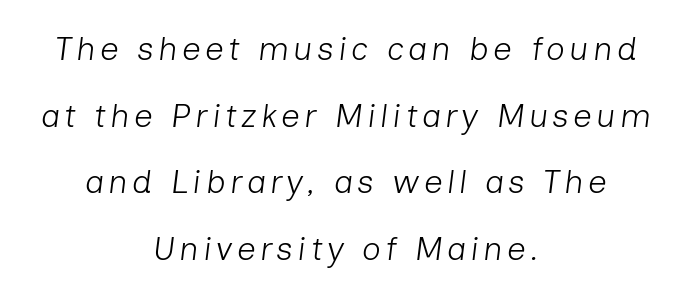
Counters stay open thanks to moderate or lighter strokes. This sample uses an oblique cut, with every glyph tilted off the vertical. The paragraph has two soft edges and a firm central axis. The face used here is proportionally spaced, like ordinary book or web type. What's the leading like? Stretched, with rows far apart.
